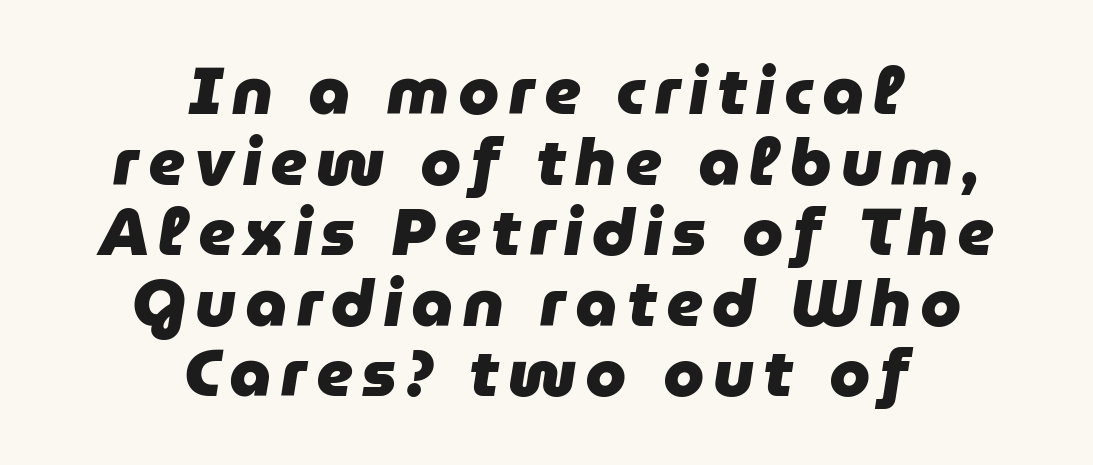
Notice how the stems are inclined rather than vertical — that's the hallmark of italics. Plain, unruled lines of type. Chunky letters — that's bold for sure. Tightly led — the rows are bunched. The rendering positions every line midway between the sides.
